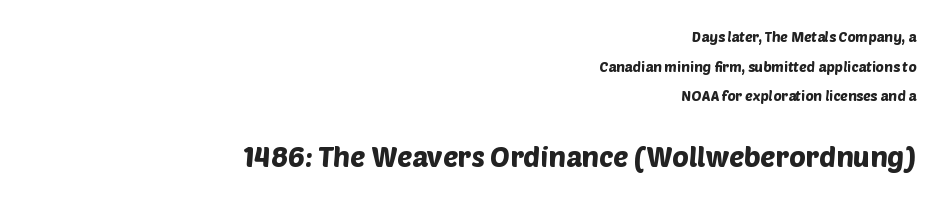
{"serif": "no", "width": "normal", "stroke_contrast": "low", "x_height": "large", "monospaced": "no", "underline": "no", "align": "right", "line_spacing": "loose", "line_spacing_ratio": 2.12, "letter_spacing": "normal", "letter_spacing_em": 0.0, "larger_block": "second", "size_ratio": 2.0, "glyph_px": 28}
